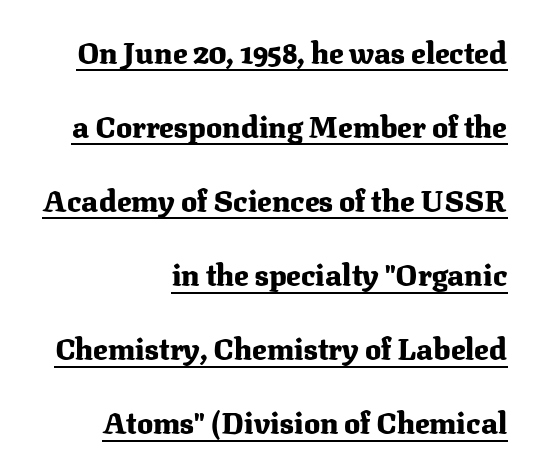
Q: Is the text bold? A: Yes.
Q: Is the text italic (slanted)? A: No, it is upright.
Q: Is the typeface a serif or a sans-serif typeface? A: Serif.
Q: Is the text underlined? A: Yes.
Q: How is the paragraph aligned? A: Right-aligned.
Q: Is the spacing between letters normal or unusually wide? A: Normal.
Q: Is the spacing between lines tight, normal or loose? A: Loose.
Q: Width (condensed, normal, or wide)? A: Normal.
Q: Stroke contrast? A: Medium.
Q: x-height? A: Medium.
Q: Monospaced? A: No.
